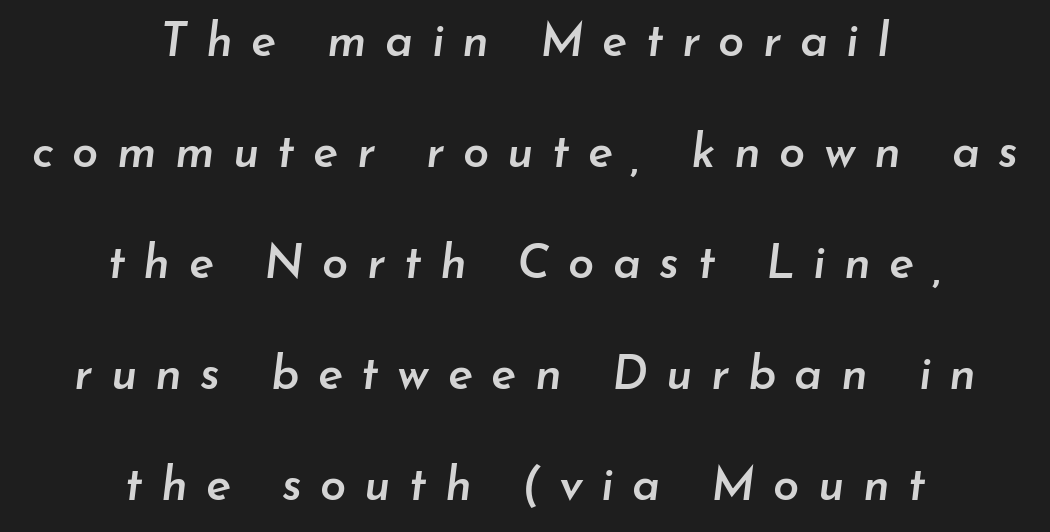
Q: Is the text bold? A: Semi-bold.
Q: Is the text italic (slanted)? A: Yes, it leans right by about 7 degrees.
Q: Is the text underlined? A: No.
Q: How is the paragraph aligned? A: Centered.
Q: Is the spacing between letters normal or unusually wide? A: Unusually wide.
Q: Is the spacing between lines tight, normal or loose? A: Loose.
Q: Width (condensed, normal, or wide)? A: Normal.
Q: Stroke contrast? A: Low.
Q: x-height? A: Small.
Q: Monospaced? A: No.
